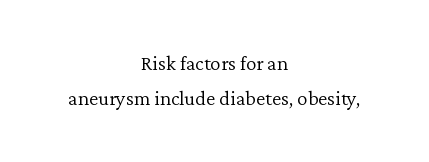
Q: Is the text bold? A: No.
Q: Is the text italic (slanted)? A: No, it is upright.
Q: Is the text underlined? A: No.
Q: How is the paragraph aligned? A: Centered.
Q: Is the spacing between letters normal or unusually wide? A: Normal.
Q: Is the spacing between lines tight, normal or loose? A: Normal.
